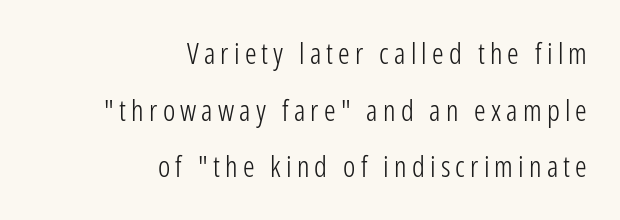
Leading: increased. Tall strokes in this sample are plumb rather than angled. The font family rendered here belongs to the sans-serif group. Caption: multi-line text, flush right, ragged left.
